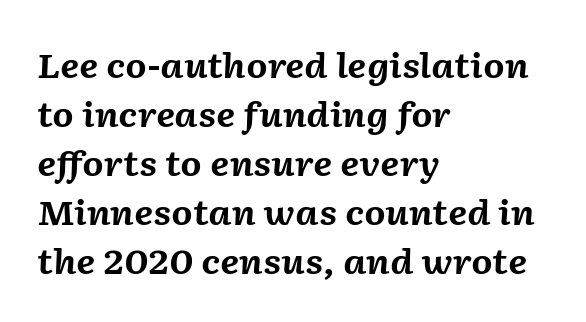
There is no visible air inserted between adjacent glyphs. This block has exactly the height ordinary leading produces. A bare baseline throughout the passage. The lettering tilts uniformly, giving the passage an italic look.
